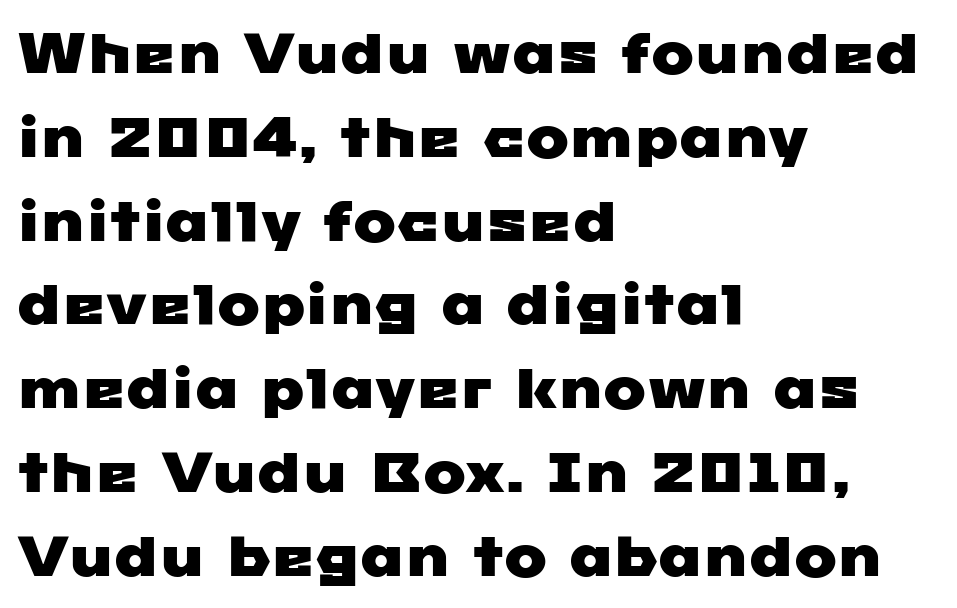
{"serif": "no", "width": "wide", "stroke_contrast": "low", "x_height": "medium", "monospaced": "no", "underline": "no", "align": "left", "line_spacing": "normal", "line_spacing_ratio": 1.47, "letter_spacing": "normal", "letter_spacing_em": 0.0, "glyph_px": 57}
